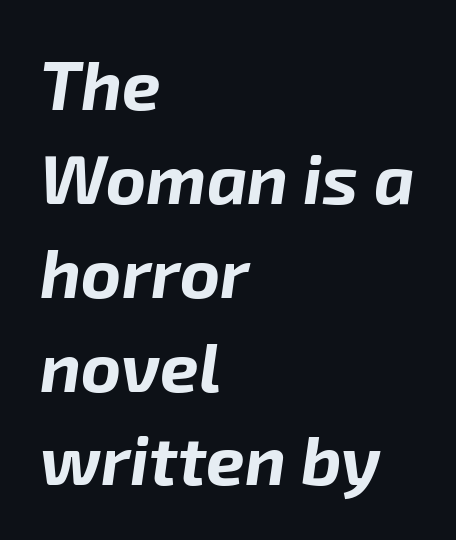
{"italic": "yes", "lean": "right", "slant_degrees": 8, "bold": "yes", "weight": "bold", "width": "normal", "stroke_contrast": "low", "x_height": "medium", "monospaced": "no", "underline": "no", "align": "left", "line_spacing": "normal", "line_spacing_ratio": 1.36, "letter_spacing": "normal", "letter_spacing_em": 0.0, "glyph_px": 69}
